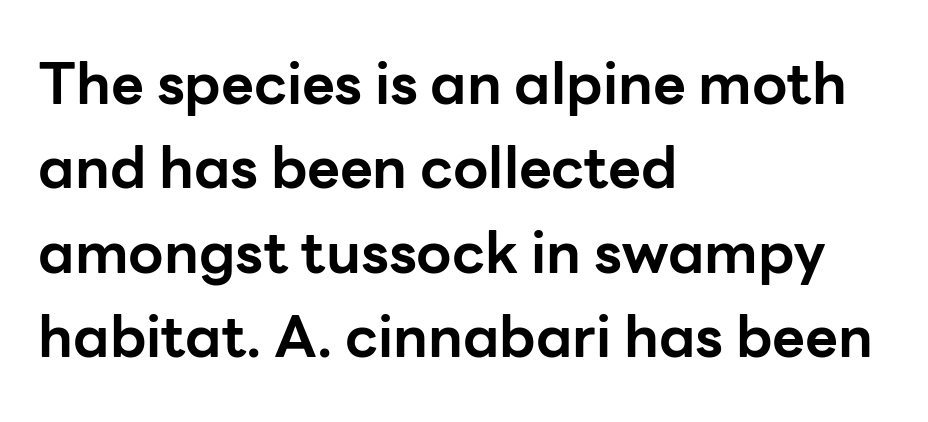
Q: Is the text bold? A: Yes.
Q: Is the text italic (slanted)? A: No, it is upright.
Q: Is the typeface a serif or a sans-serif typeface? A: Sans-serif.
Q: Is the text underlined? A: No.
Q: How is the paragraph aligned? A: Left-aligned.
Q: Is the spacing between letters normal or unusually wide? A: Normal.
Q: Is the spacing between lines tight, normal or loose? A: Normal.
Q: Width (condensed, normal, or wide)? A: Normal.
Q: Stroke contrast? A: Low.
Q: x-height? A: Medium.
Q: Monospaced? A: No.
